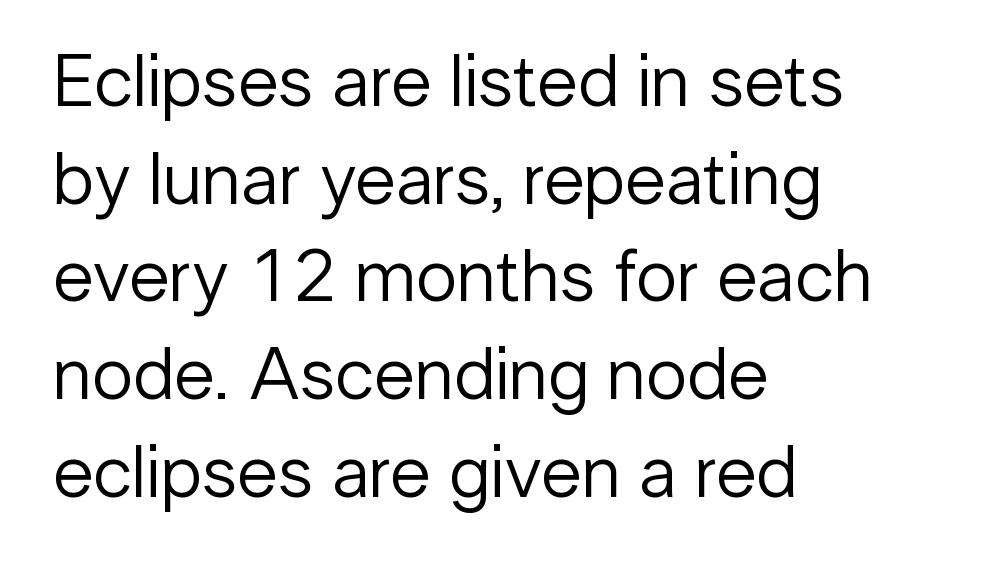
Do the characters align in a grid? No, the font is proportional. There is no visible air inserted between adjacent glyphs. The strip under each line holds only bare page. The typesetting does not lean heavy: it is not bold.
